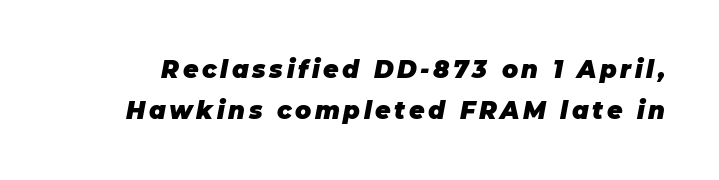
The image shows 24 px bold type, italic (leaning right); set normal line spacing (1.7x), not underlined.
